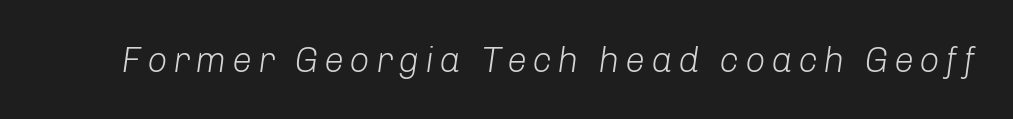
The image shows 36 px light type, italic (leaning right); set not underlined; low stroke contrast and a medium x-height.
